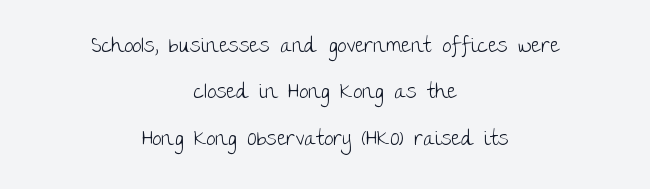
Q: Is the text bold? A: No.
Q: Is the text italic (slanted)? A: No, it is upright.
Q: Is the text underlined? A: No.
Q: How is the paragraph aligned? A: Centered.
Q: Is the spacing between letters normal or unusually wide? A: Normal.
Q: Is the spacing between lines tight, normal or loose? A: Loose.
